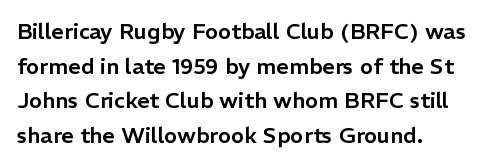
The setting favours the left margin, as ordinary paragraphs usually do. The letters stand straight up with perfectly vertical stems. Baseline-to-baseline distance is the conventional proportion of letter height. Beneath every word, the page is bare. Is the letter spacing exaggerated? No — it looks like the ordinary default.
